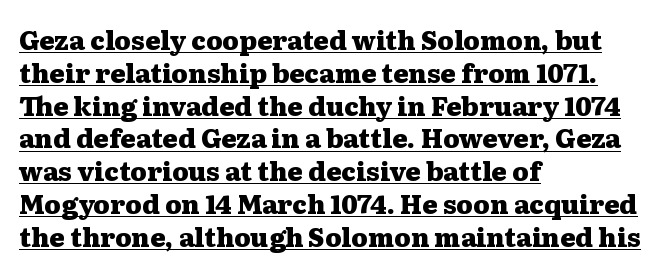
The image shows 26 px bold type, upright; set left-aligned, normal line spacing (1.26x), normal letter spacing, underlined.
